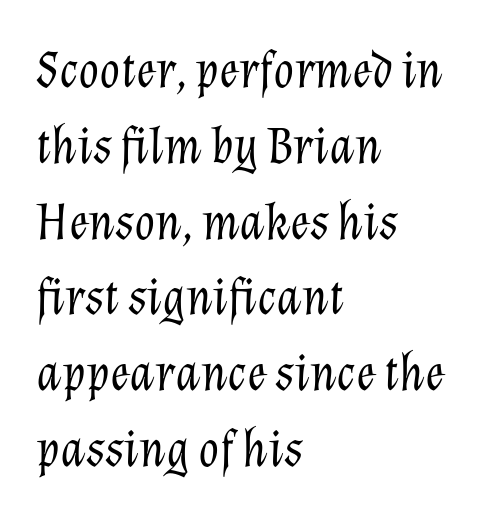
Q: Is the text bold? A: No.
Q: Is the text italic (slanted)? A: Yes, it leans right by about 12 degrees.
Q: Is the text underlined? A: No.
Q: How is the paragraph aligned? A: Left-aligned.
Q: Is the spacing between letters normal or unusually wide? A: Normal.
Q: Is the spacing between lines tight, normal or loose? A: Normal.
Q: Width (condensed, normal, or wide)? A: Normal.
Q: Stroke contrast? A: Low.
Q: x-height? A: Medium.
Q: Monospaced? A: No.
